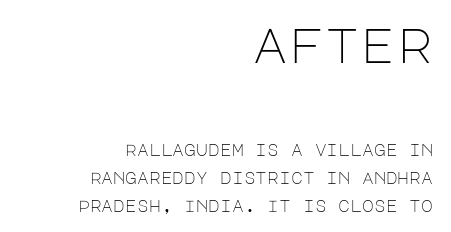
Each line ends at the same right margin while the left side varies. Notice how the stems are strictly vertical — no italics here. A typesetter would call this zero additional tracking. Only glyphs here, with clear space below each row. No feet cap the strokes, marking this as sans-serif type.
